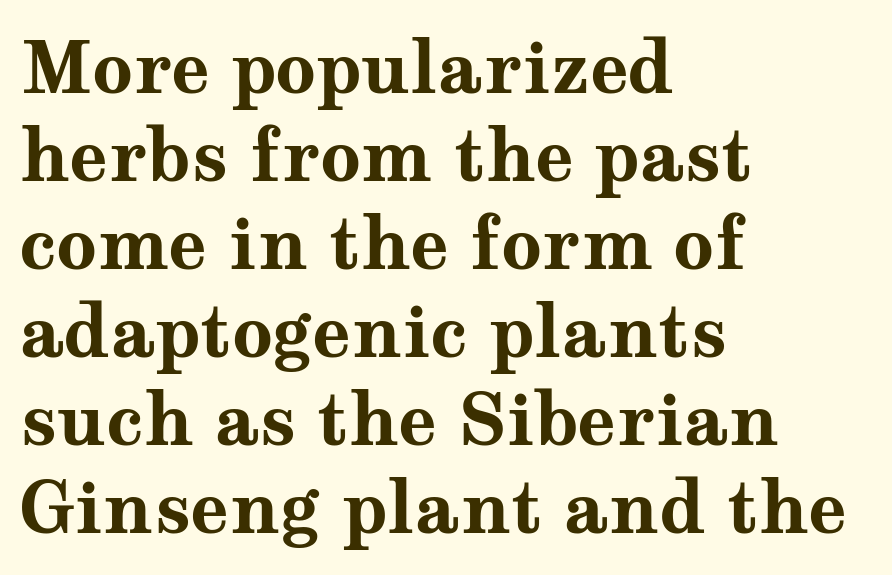
Set as a true bold cut, around the 700 mark. The paragraph shown leans on its left margin. Do the characters align in a grid? No, the font is proportional. Check under the words: just untouched page. Style check: upright.
